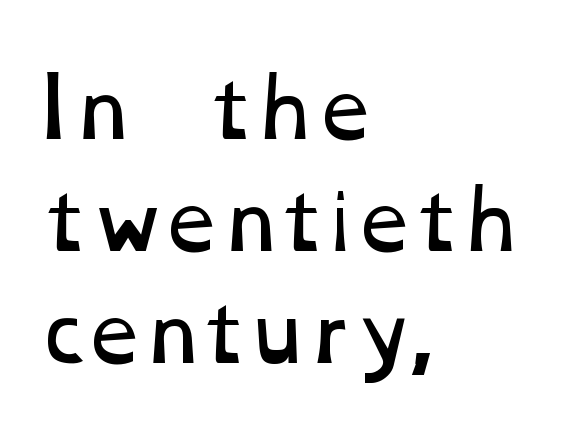
{"bold": "no", "weight": "regular", "width": "wide", "stroke_contrast": "low", "x_height": "medium", "monospaced": "no", "underline": "no", "align": "left", "line_spacing": "normal", "line_spacing_ratio": 1.42, "letter_spacing": "normal", "letter_spacing_em": 0.0, "glyph_px": 79}
